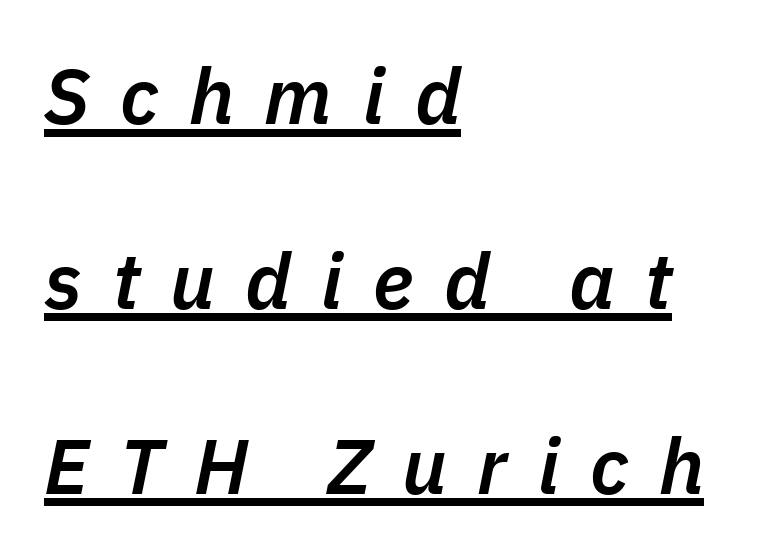
The image shows 78 px semibold type, italic (leaning right); set left-aligned, loose line spacing (2.37x), unusually wide letter spacing (+0.39 em), underlined; low stroke contrast and a medium x-height.
